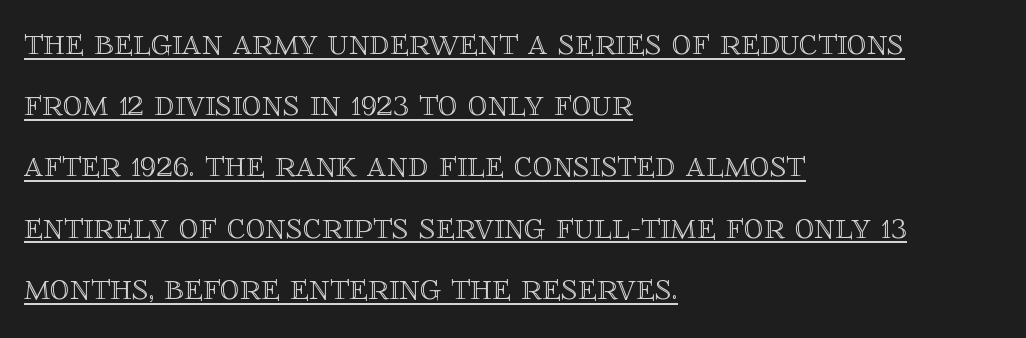
{"italic": "no", "width": "normal", "x_height": "large", "monospaced": "no", "underline": "yes", "align": "left", "line_spacing": "normal", "line_spacing_ratio": 1.57, "letter_spacing": "normal", "letter_spacing_em": 0.0, "glyph_px": 39}
